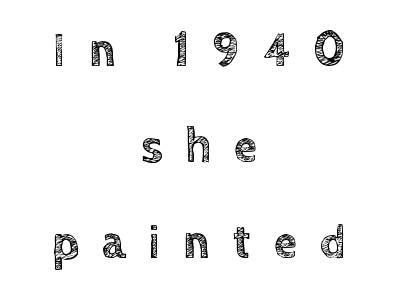
The image shows 47 px text type, upright; set centered, loose line spacing (2.04x), unusually wide letter spacing (+0.49 em), not underlined; a large x-height.
